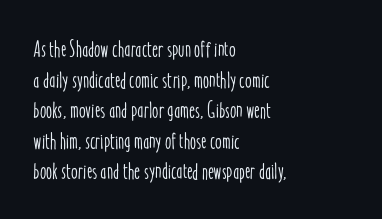
A typesetter would call this leading conventional body-copy spacing. No italicization has been applied; the sample stays upright. Tracking value appears to be zero — textbook default spacing. Short and long lines alike share a common starting point at left. Decoration check: the copy has no underline.
